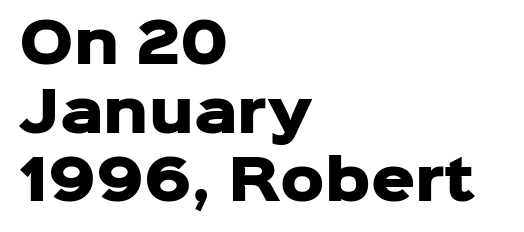
I'd call this a sans setting — the letters go barefoot. These lines are set flush left with a ragged right edge. Heft: maximum for text — a bold. What's the leading like? Ordinary, nothing unusual. This rendering features lettering with no underline.
